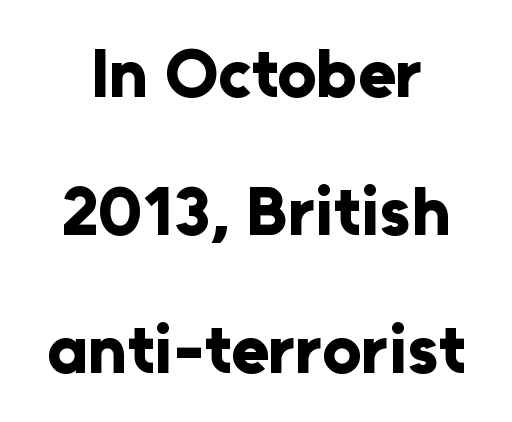
{"serif": "no", "italic": "no", "bold": "yes", "weight": "bold", "width": "normal", "stroke_contrast": "low", "x_height": "medium", "monospaced": "no", "underline": "no", "line_spacing": "loose", "line_spacing_ratio": 2.0, "letter_spacing": "normal", "letter_spacing_em": 0.0, "glyph_px": 69}
